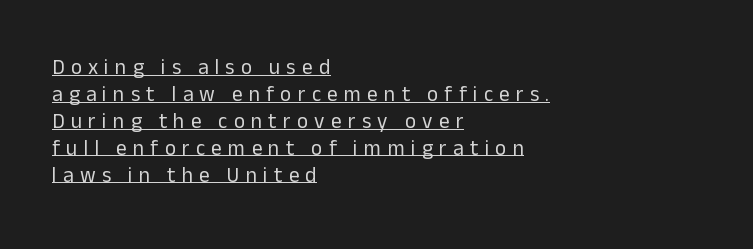
{"italic": "no", "bold": "no", "underline": "yes", "align": "left", "line_spacing": "normal", "line_spacing_ratio": 1.28, "letter_spacing": "wide", "letter_spacing_em": 0.3, "glyph_px": 21}
